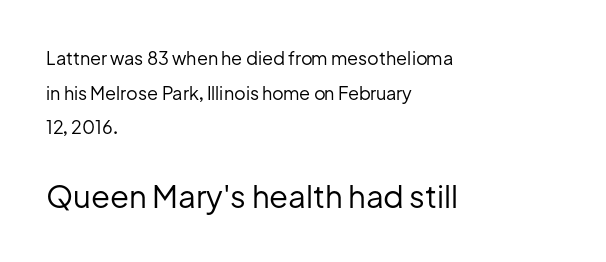
Q: Is the text bold? A: No.
Q: Is the text italic (slanted)? A: No, it is upright.
Q: Is the typeface a serif or a sans-serif typeface? A: Sans-serif.
Q: Is the text underlined? A: No.
Q: How is the paragraph aligned? A: Left-aligned.
Q: Is the spacing between letters normal or unusually wide? A: Normal.
Q: Is the spacing between lines tight, normal or loose? A: Loose.
Q: Which block of text is set in a larger size, the first (top) or the second (bottom)? A: The second (bottom) one.
Q: Width (condensed, normal, or wide)? A: Normal.
Q: Stroke contrast? A: Low.
Q: x-height? A: Medium.
Q: Monospaced? A: No.
